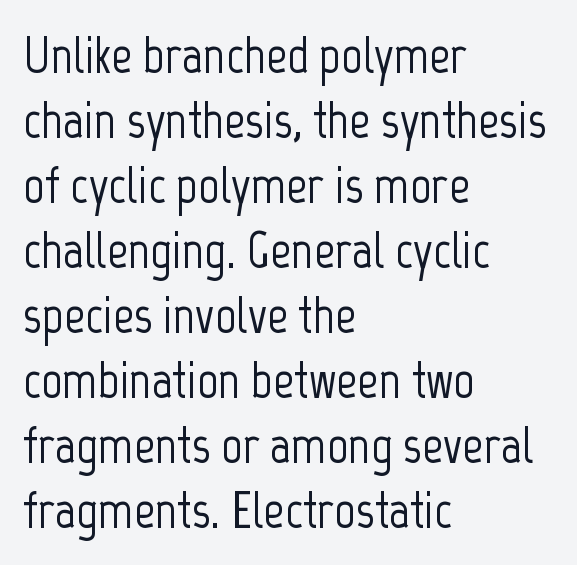
The image shows 52 px condensed sans-serif type, upright; set left-aligned, normal line spacing (1.25x), normal letter spacing, not underlined; low stroke contrast and a medium x-height.
